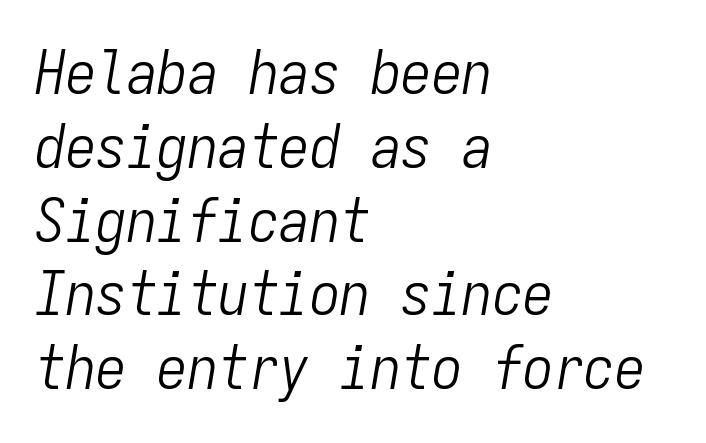
{"italic": "yes", "lean": "right", "slant_degrees": 9, "bold": "no", "weight": "light", "width": "condensed", "stroke_contrast": "low", "x_height": "medium", "monospaced": "yes", "underline": "no", "align": "left", "line_spacing_ratio": 1.21, "letter_spacing": "normal", "letter_spacing_em": 0.0, "glyph_px": 61}
